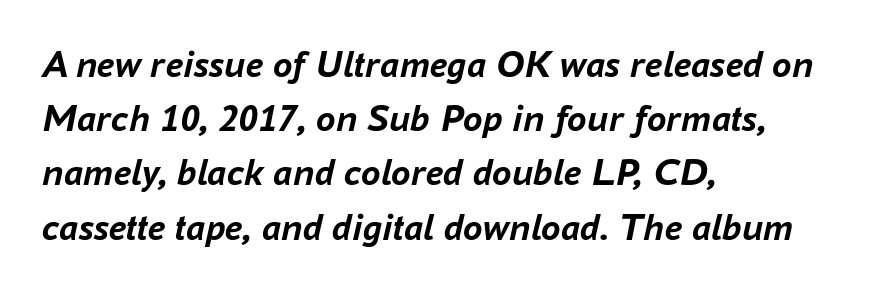
Q: Is the text bold? A: Yes.
Q: Is the text italic (slanted)? A: Yes, it leans right by about 16 degrees.
Q: Is the text underlined? A: No.
Q: How is the paragraph aligned? A: Left-aligned.
Q: Is the spacing between letters normal or unusually wide? A: Normal.
Q: Is the spacing between lines tight, normal or loose? A: Normal.
Q: Width (condensed, normal, or wide)? A: Normal.
Q: Stroke contrast? A: Low.
Q: x-height? A: Medium.
Q: Monospaced? A: No.
